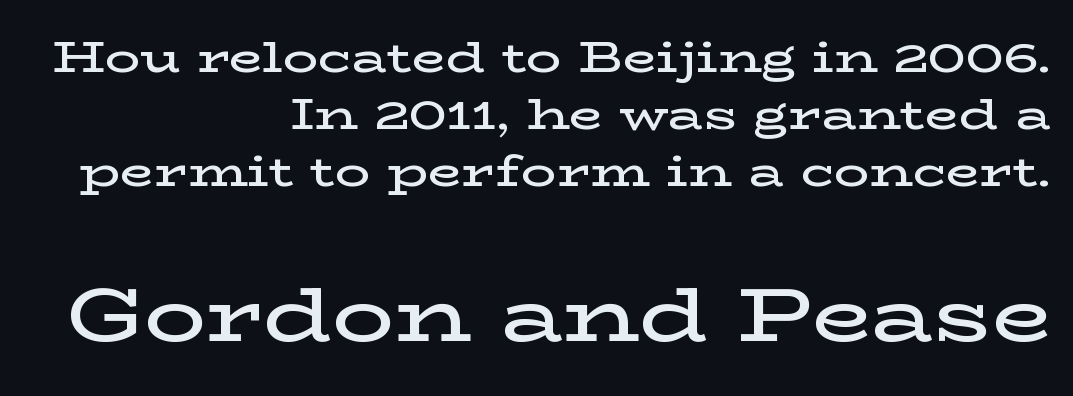
{"serif": "yes", "italic": "no", "bold": "semi", "weight": "semibold", "width": "wide", "stroke_contrast": "low", "x_height": "medium", "monospaced": "no", "underline": "no", "align": "right", "line_spacing": "normal", "line_spacing_ratio": 1.29, "letter_spacing": "normal", "letter_spacing_em": 0.0, "larger_block": "second", "size_ratio": 1.75, "glyph_px": 77}
